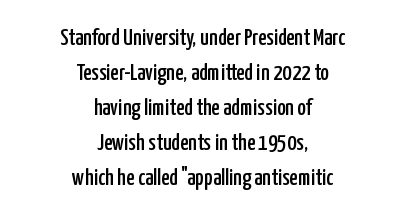
The image shows 23 px text type, upright; set centered, normal line spacing (1.52x), normal letter spacing, not underlined.
